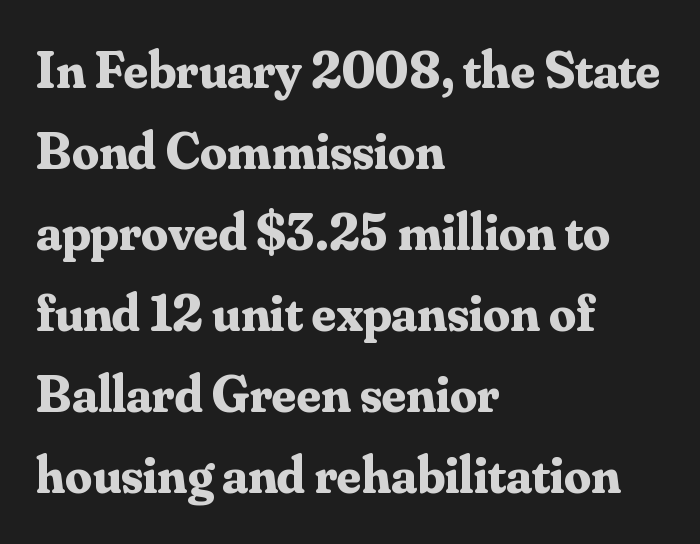
Italic: no, the glyphs are upright roman. Only glyphs here, with clear space below each row. The ragged edge is on the right, which tells us the setting is flush left. Spacing verdict: proportional, widths tailored to each character. No extra tracking has been applied to these lines. The line-height multiplier appears to be the usual default.
